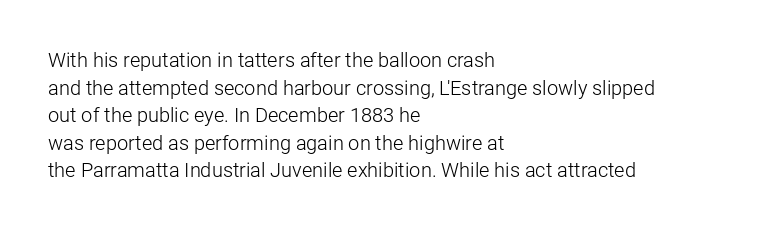
This rendering leaves character spacing at its baseline value. These lines stack with their left ends in a neat column. Reading down the column, the eye jumps a familiar distance to each next line. Stroke mass is kept to a normal reading level or below. Unlike italic type, these characters show no tilt at all. No word sits above an underline.
